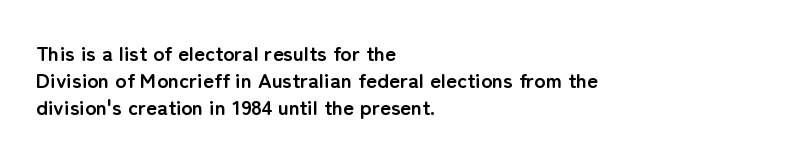
{"italic": "no", "bold": "yes", "underline": "no", "align": "left", "line_spacing": "normal", "line_spacing_ratio": 1.29, "letter_spacing": "normal", "letter_spacing_em": 0.0, "glyph_px": 21}
